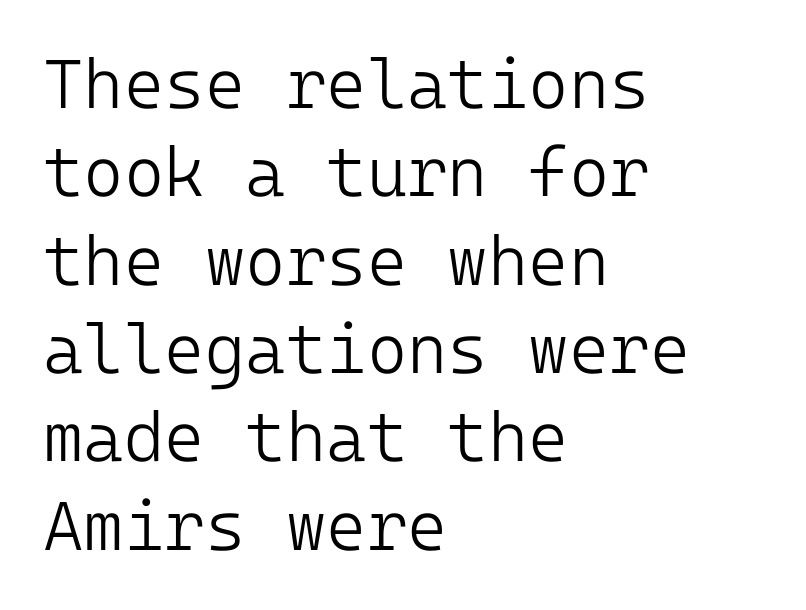
{"serif": "no", "italic": "no", "bold": "no", "weight": "light", "width": "normal", "stroke_contrast": "low", "x_height": "medium", "underline": "no", "align": "left", "line_spacing": "normal", "line_spacing_ratio": 1.28, "letter_spacing": "normal", "letter_spacing_em": 0.0, "glyph_px": 69}
